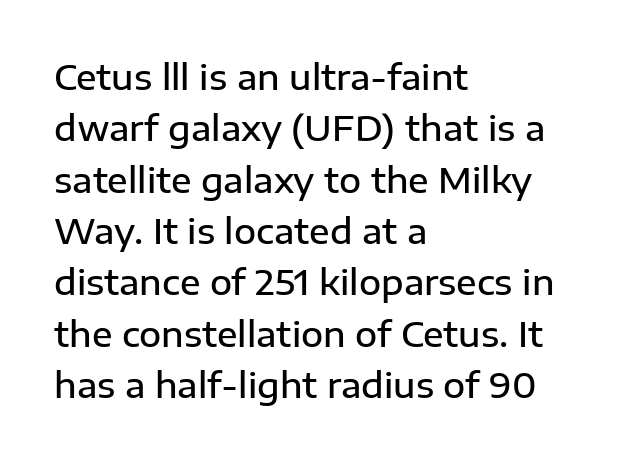
Q: Is the text bold? A: Semi-bold.
Q: Is the text italic (slanted)? A: No, it is upright.
Q: Is the typeface a serif or a sans-serif typeface? A: Sans-serif.
Q: Is the text underlined? A: No.
Q: How is the paragraph aligned? A: Left-aligned.
Q: Is the spacing between letters normal or unusually wide? A: Normal.
Q: Is the spacing between lines tight, normal or loose? A: Normal.
Q: Width (condensed, normal, or wide)? A: Normal.
Q: Stroke contrast? A: Low.
Q: x-height? A: Medium.
Q: Monospaced? A: No.
